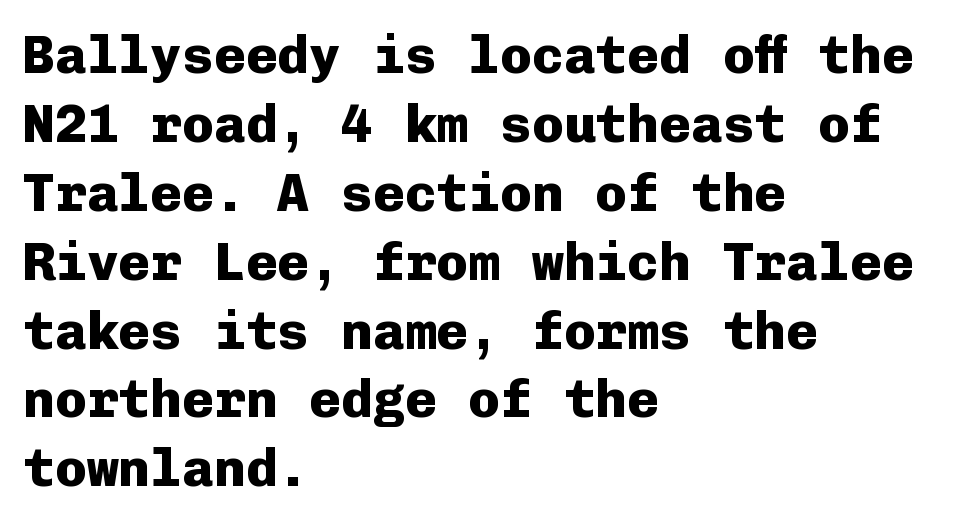
The image shows 53 px heavy sans-serif type, upright, monospaced; set left-aligned, normal line spacing (1.3x), normal letter spacing, not underlined; low stroke contrast and a medium x-height.
